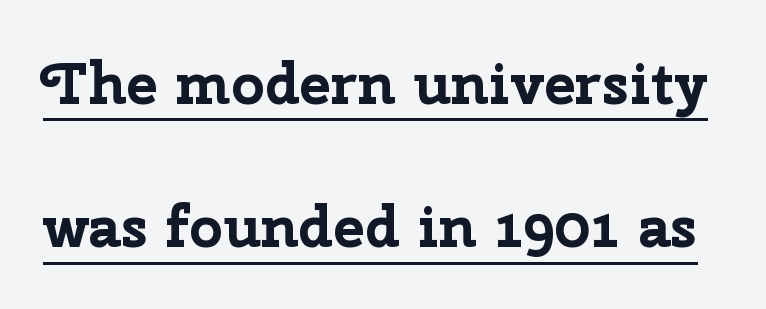
The passage shown is typed in a proportional face where columns would drift. Typesetter's note: full bold, strokes at maximum text heaviness. The lettering stays uniformly vertical, giving the passage a roman look. Check where the strokes stop: nothing finishes them off — pure sans.
